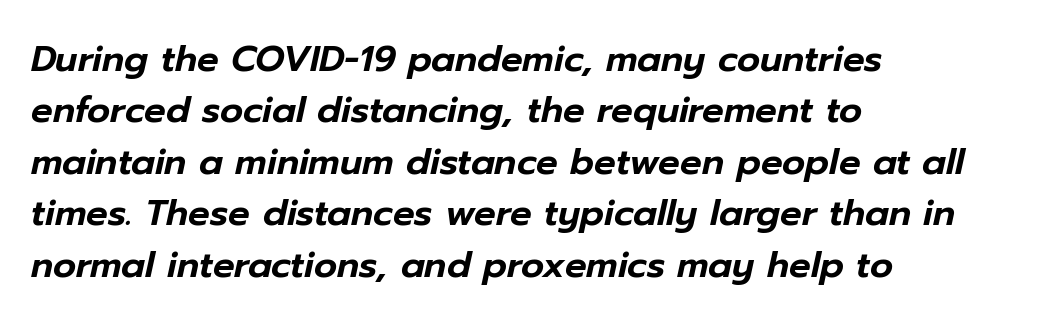
Q: Is the text italic (slanted)? A: Yes, it leans right by about 12 degrees.
Q: Is the text underlined? A: No.
Q: How is the paragraph aligned? A: Left-aligned.
Q: Is the spacing between letters normal or unusually wide? A: Normal.
Q: Is the spacing between lines tight, normal or loose? A: Normal.
Q: Width (condensed, normal, or wide)? A: Normal.
Q: Stroke contrast? A: Low.
Q: x-height? A: Medium.
Q: Monospaced? A: No.
